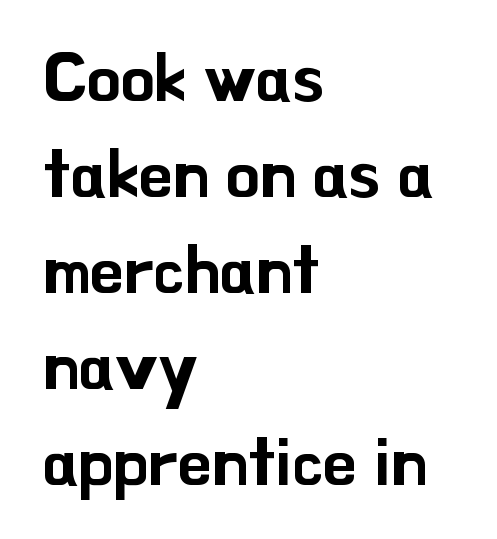
Q: Is the text italic (slanted)? A: No, it is upright.
Q: Is the typeface a serif or a sans-serif typeface? A: Sans-serif.
Q: Is the text underlined? A: No.
Q: How is the paragraph aligned? A: Left-aligned.
Q: Is the spacing between letters normal or unusually wide? A: Normal.
Q: Is the spacing between lines tight, normal or loose? A: Normal.
Q: Width (condensed, normal, or wide)? A: Normal.
Q: Stroke contrast? A: Low.
Q: x-height? A: Small.
Q: Monospaced? A: No.
